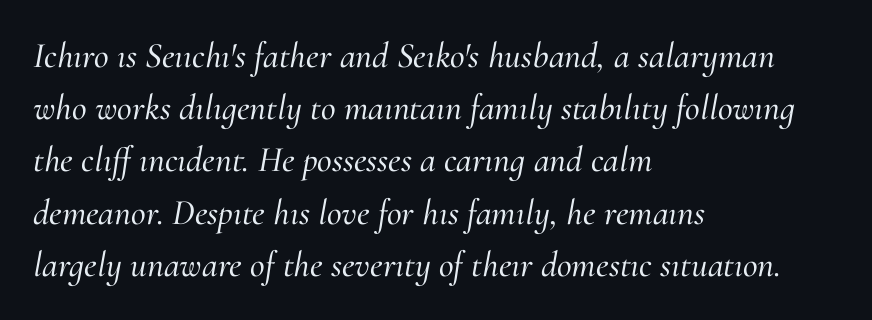
The rag falls on the right side of this text block. The passage shown is not underscored anywhere. Characters are canted at an angle relative to the baseline's perpendicular. The rendering shows small feet on the letterforms — a serif design. Here the glyphs are tracked normally, forming tight word shapes.
